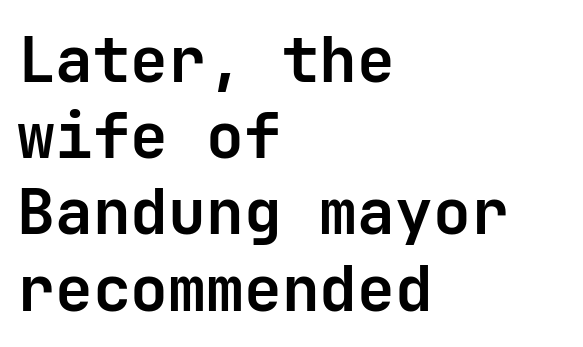
Look at the stroke-to-counter ratio: heavy, a bold. This rendering features lettering with no underline. Letterform terminals end flat and unadorned throughout the passage. Inter-character spacing is left at the font's built-in metrics. Each letter, wide or thin by design, is forced into the same width here.
